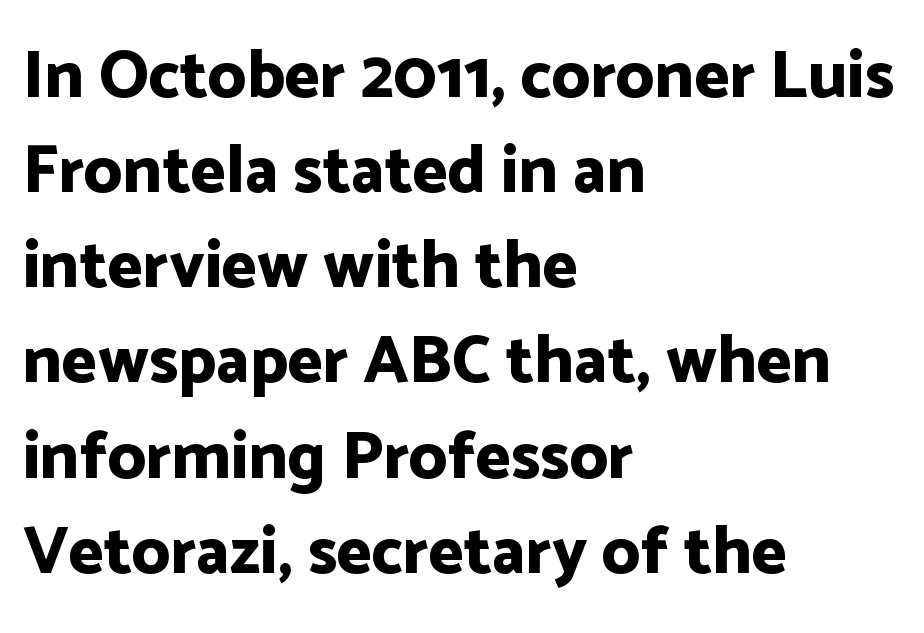
The image shows 67 px bold sans-serif type, upright; set left-aligned, normal line spacing (1.42x), normal letter spacing, not underlined; low stroke contrast and a medium x-height.
